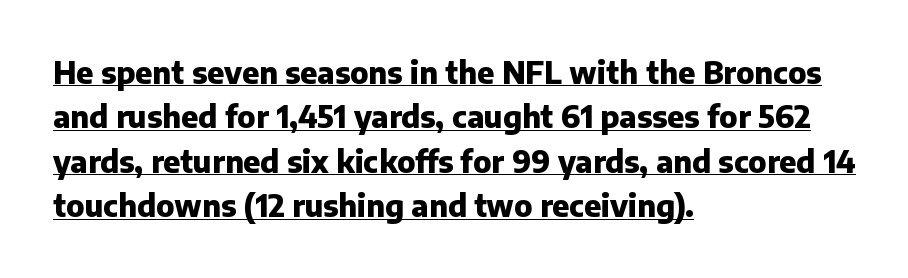
The image shows 30 px heavy sans-serif type, upright; set left-aligned, normal line spacing (1.48x), normal letter spacing, underlined; low stroke contrast and a medium x-height.
